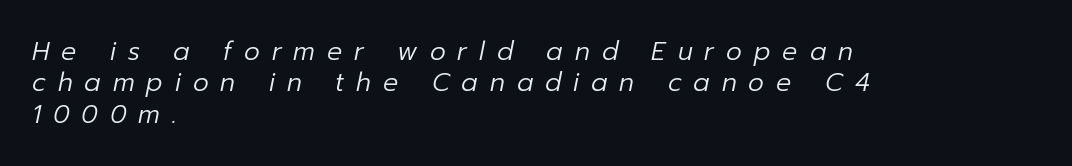
The font is comparable to plain body text, perhaps lighter. Reading down the column, the eye jumps a familiar distance to each next line. Looking at the ascenders, they clearly lean. Check the space under the baseline: it is left empty.
